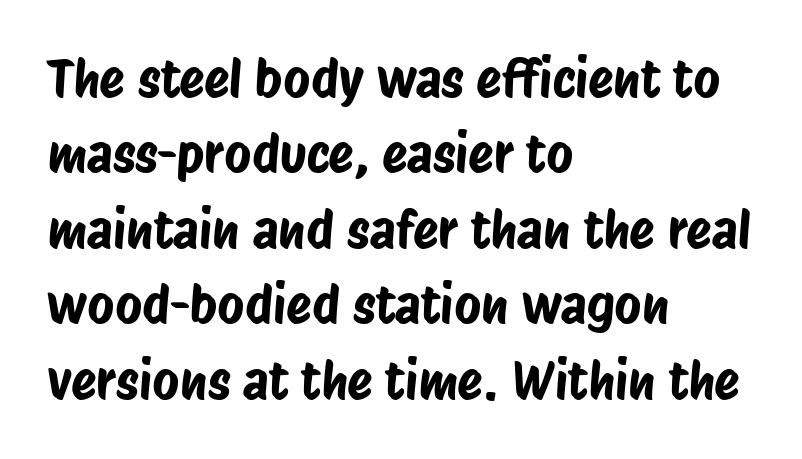
A sans-serif font was chosen for this passage. Casual observation: everything's shoved over to the left. The rendering keeps characters at their native spacing. No word sits above an underline.
